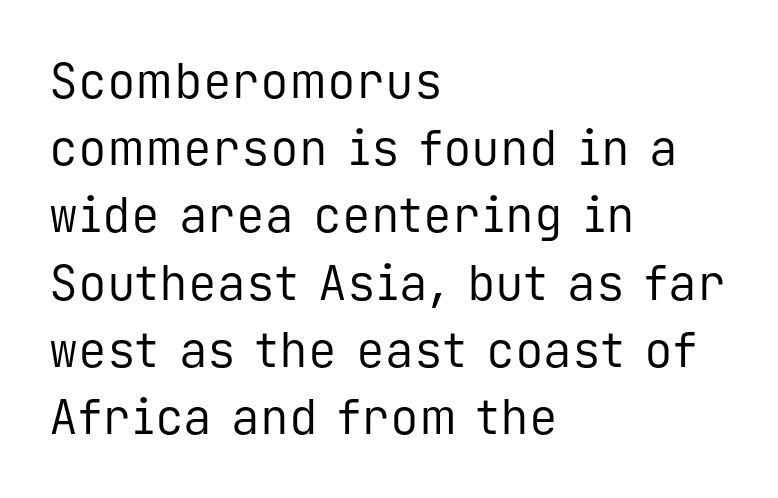
Teacher's note: observe the even left margin — that is flush-left alignment. Each new line begins a customary step beneath the previous one. Rendered with straight, roman letterforms. The type is set solid horizontally, with unmodified tracking. On a weight scale, this lands at 450 or below.
